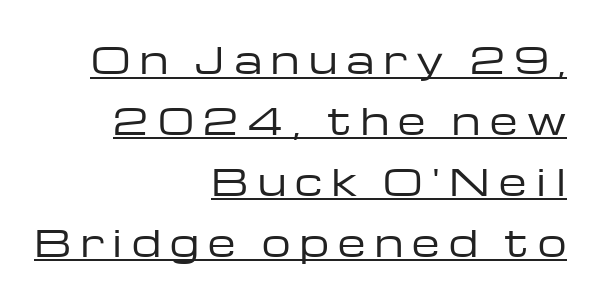
Q: Is the text bold? A: No.
Q: Is the text italic (slanted)? A: No, it is upright.
Q: Is the typeface a serif or a sans-serif typeface? A: Sans-serif.
Q: Is the text underlined? A: Yes.
Q: How is the paragraph aligned? A: Right-aligned.
Q: Is the spacing between letters normal or unusually wide? A: Unusually wide.
Q: Is the spacing between lines tight, normal or loose? A: Normal.
Q: Width (condensed, normal, or wide)? A: Wide.
Q: Stroke contrast? A: Low.
Q: x-height? A: Medium.
Q: Monospaced? A: No.
